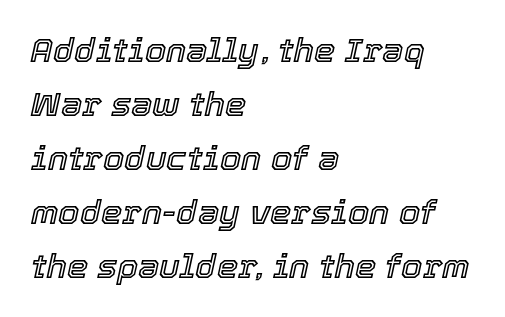
{"italic": "yes", "lean": "right", "slant_degrees": 12, "width": "normal", "x_height": "medium", "monospaced": "no", "underline": "no", "align": "left", "line_spacing": "normal", "line_spacing_ratio": 1.59, "letter_spacing": "normal", "letter_spacing_em": 0.0, "glyph_px": 34}
